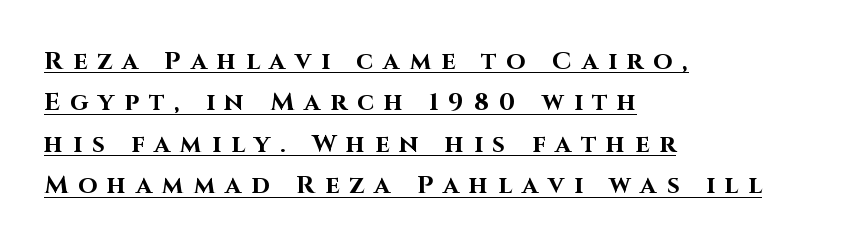
The image shows 25 px bold type, upright; set left-aligned, normal line spacing (1.66x), unusually wide letter spacing (+0.4 em), underlined.
